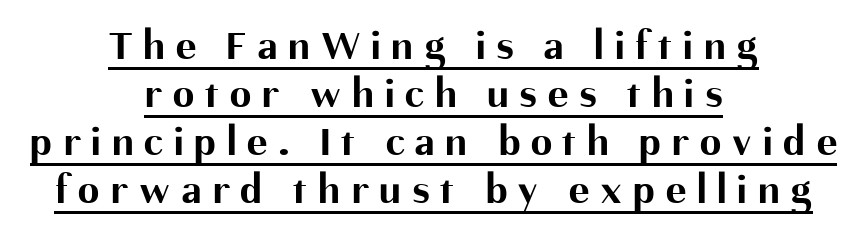
Q: Is the text bold? A: Yes.
Q: Is the text italic (slanted)? A: No, it is upright.
Q: Is the typeface a serif or a sans-serif typeface? A: Sans-serif.
Q: Is the text underlined? A: Yes.
Q: How is the paragraph aligned? A: Centered.
Q: Is the spacing between letters normal or unusually wide? A: Unusually wide.
Q: Is the spacing between lines tight, normal or loose? A: Tight.
Q: Width (condensed, normal, or wide)? A: Normal.
Q: Stroke contrast? A: Medium.
Q: x-height? A: Medium.
Q: Monospaced? A: No.
